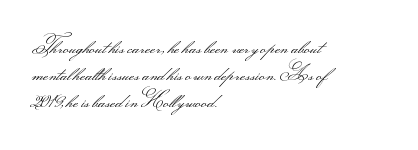
Reading down the column, the eye jumps a familiar distance to each next line. The horizontal fit of the characters is conventional and even. This is not heavy type; no bold has been used.
